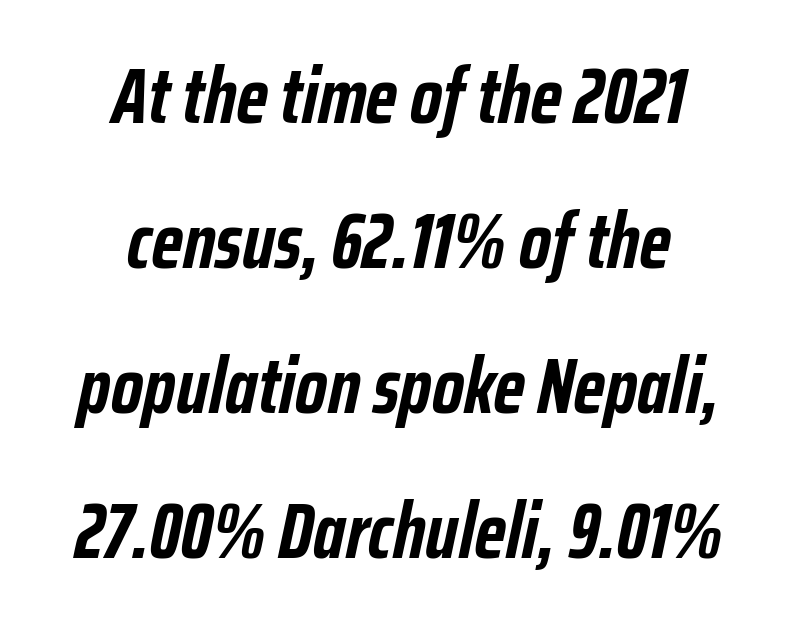
Characters follow at the spacing the type designer built in. Varying glyph widths throughout — classic text-font behaviour. Quick note: underline off. The axis of the letterforms is tilted away from vertical.
